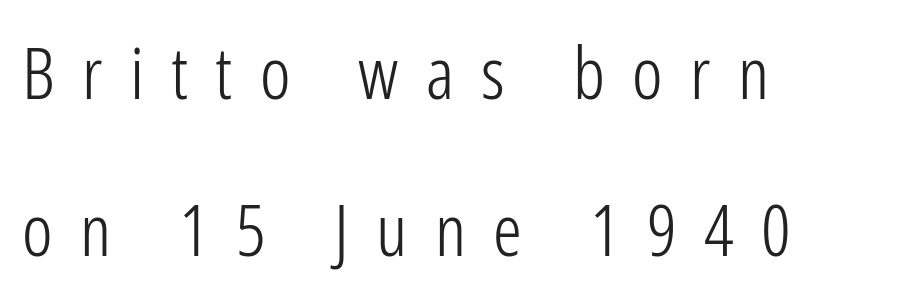
{"serif": "no", "italic": "no", "bold": "no", "weight": "light", "width": "condensed", "stroke_contrast": "low", "x_height": "medium", "monospaced": "no", "underline": "no", "align": "left", "line_spacing": "loose", "line_spacing_ratio": 2.18, "letter_spacing": "wide", "letter_spacing_em": 0.38, "glyph_px": 72}
